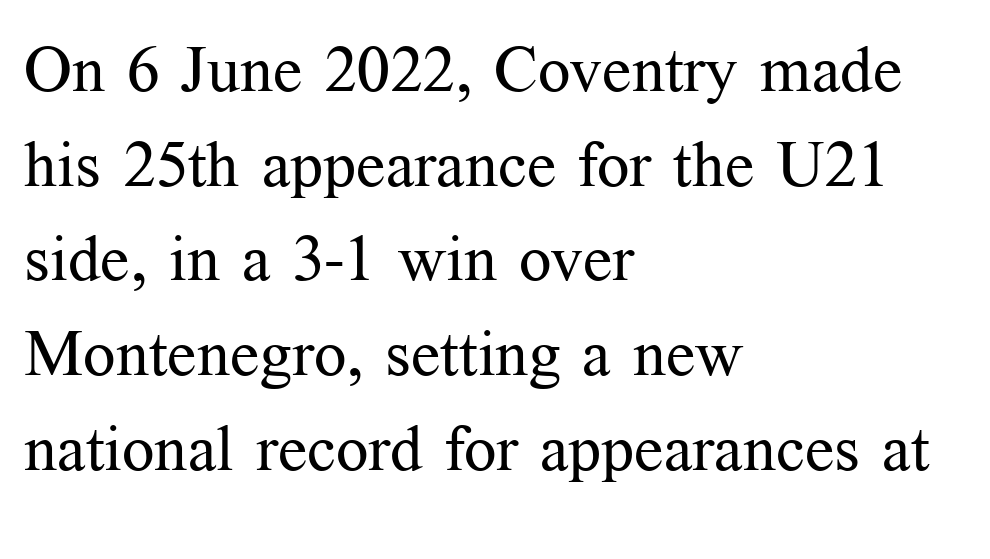
Rendered with straight, roman letterforms. Bold? No — there's no thickening of the strokes. The gap between lines stays unmarked. The passage shown is typed in a proportional face where columns would drift. Unlike a clean sans, this face finishes its strokes with serifs. Students, observe: this is what conventionally led text looks like.
